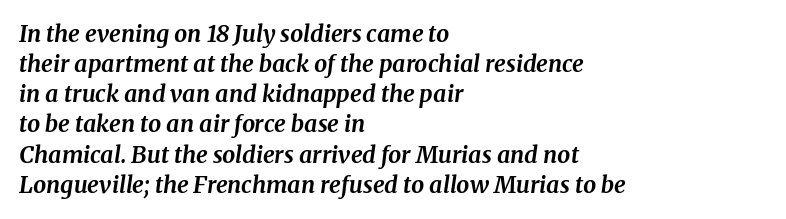
The paragraph shown leans on its left margin. If you drew a line through each stem, it would be angled. The letters are bold, with thick, heavy strokes. Nobody drew a line under any word here. Notice how descenders clear the ascenders below comfortably — that's standard leading. Default kerning and tracking; the words read as compact shapes.
